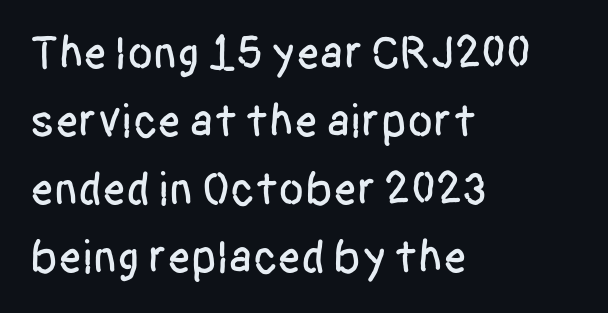
{"serif": "no", "italic": "no", "width": "condensed", "stroke_contrast": "low", "x_height": "large", "monospaced": "no", "underline": "no", "align": "left", "line_spacing": "normal", "line_spacing_ratio": 1.45, "letter_spacing": "normal", "letter_spacing_em": 0.0, "glyph_px": 47}
